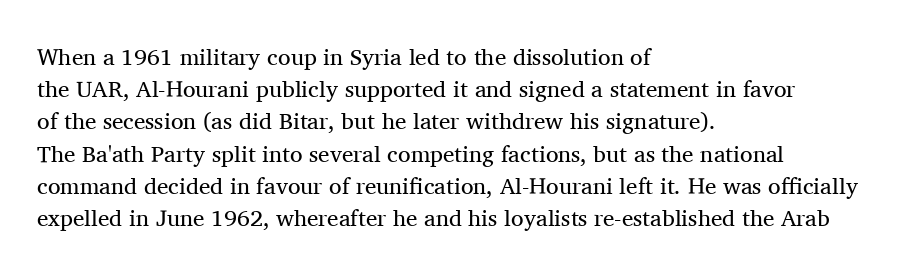
Q: Is the text bold? A: No.
Q: Is the text italic (slanted)? A: No, it is upright.
Q: Is the text underlined? A: No.
Q: How is the paragraph aligned? A: Left-aligned.
Q: Is the spacing between letters normal or unusually wide? A: Normal.
Q: Is the spacing between lines tight, normal or loose? A: Normal.
